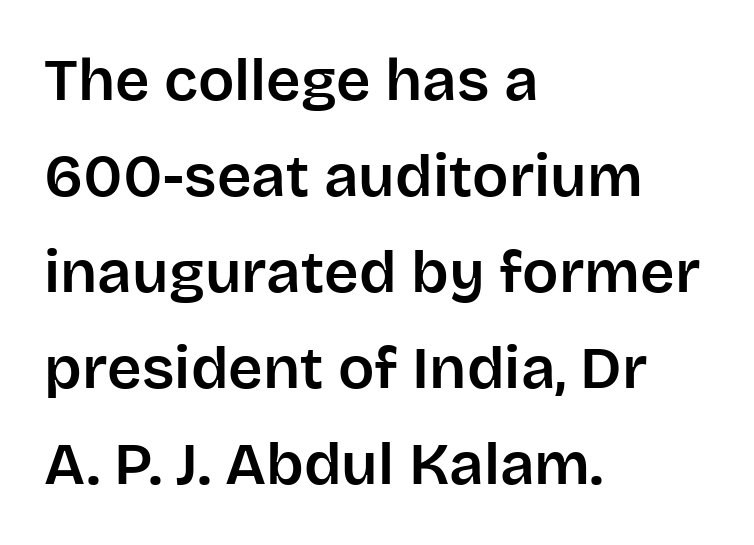
{"serif": "no", "italic": "no", "width": "normal", "stroke_contrast": "low", "x_height": "large", "monospaced": "no", "underline": "no", "align": "left", "line_spacing": "normal", "line_spacing_ratio": 1.6, "letter_spacing": "normal", "letter_spacing_em": 0.0, "glyph_px": 60}
